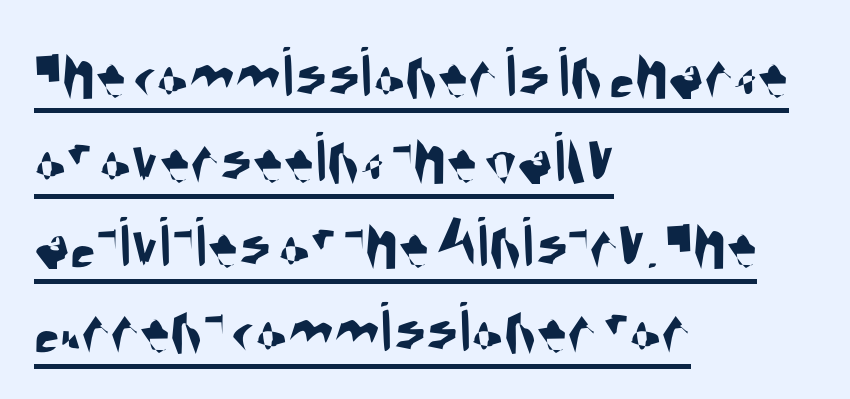
The image shows 74 px condensed sans-serif type; set left-aligned, tight line spacing (1.15x), normal letter spacing, underlined; medium stroke contrast and a large x-height.
